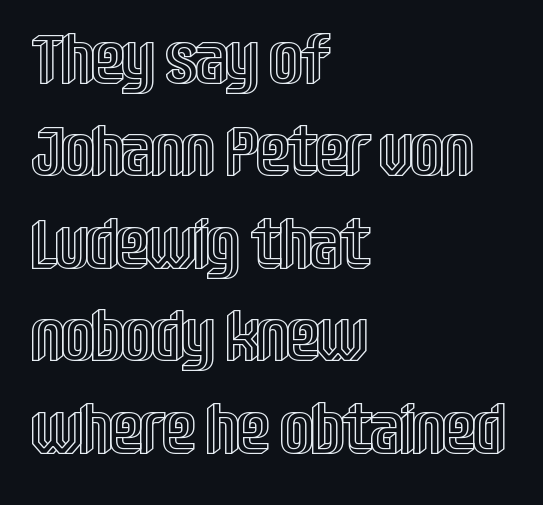
{"italic": "no", "width": "condensed", "x_height": "large", "monospaced": "no", "underline": "no", "align": "left", "line_spacing": "normal", "line_spacing_ratio": 1.32, "letter_spacing": "normal", "letter_spacing_em": 0.0, "glyph_px": 70}
